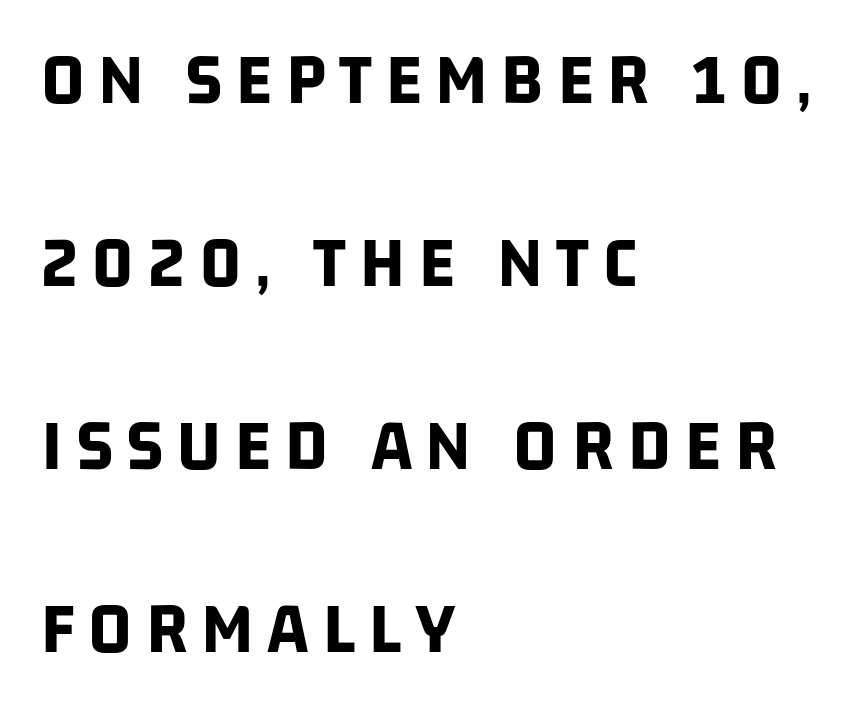
The image shows 75 px bold, condensed sans-serif type; set left-aligned, loose line spacing (2.44x), not underlined; low stroke contrast and a large x-height.
